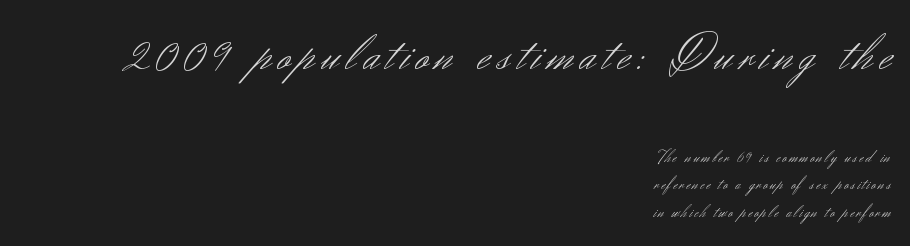
The face used here is a sans, in the tradition of grotesques and geometrics. A typesetter would call this leading conventional body-copy spacing. Visually the block forms a straight wall on the right and a jagged coastline on the left. The passage shown begins with its larger block and ends with its smaller one. The typeface has the unassuming heft of standard copy or less. You could not count columns in this text — the font is proportionally spaced.
